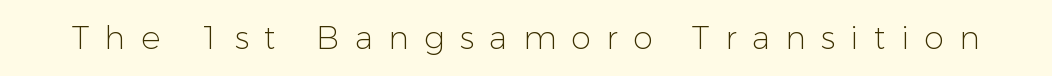
{"serif": "no", "italic": "no", "bold": "no", "weight": "light", "width": "normal", "stroke_contrast": "low", "x_height": "medium", "monospaced": "no", "underline": "no", "letter_spacing": "wide", "letter_spacing_em": 0.48, "glyph_px": 32}
